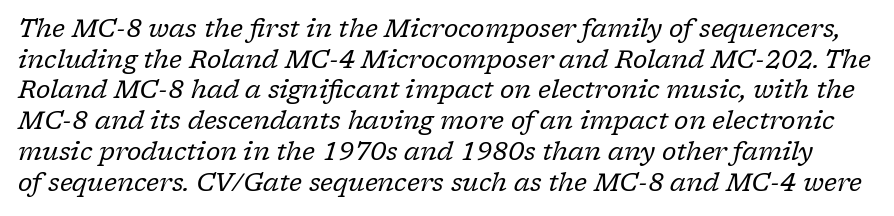
{"italic": "yes", "lean": "right", "slant_degrees": 17, "bold": "no", "underline": "no", "line_spacing_ratio": 1.23, "letter_spacing": "normal", "letter_spacing_em": 0.0, "glyph_px": 25}
